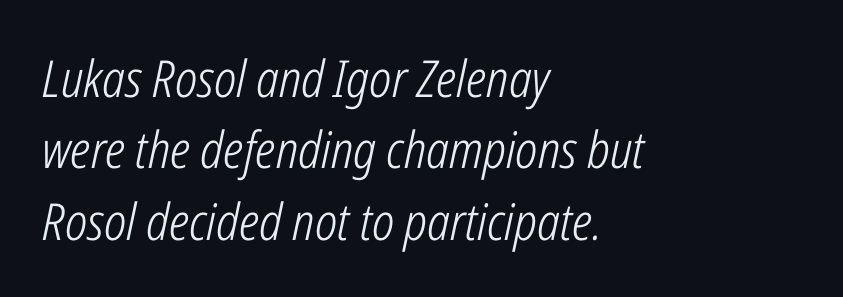
These lines sit exactly where default settings would place them. Posture: slanted. The rendering keeps characters at their native spacing. Bold? No — there's no thickening of the strokes. The passage is arranged the way most books set body copy — flush left. Spacing verdict: proportional, widths tailored to each character.
